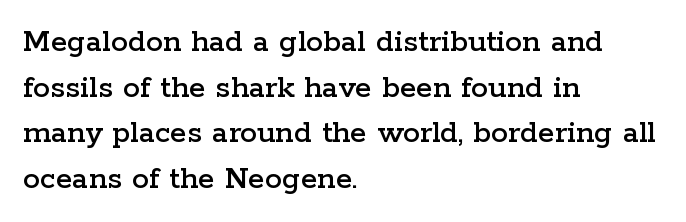
Q: Is the text italic (slanted)? A: No, it is upright.
Q: Is the typeface a serif or a sans-serif typeface? A: Serif.
Q: Is the text underlined? A: No.
Q: How is the paragraph aligned? A: Left-aligned.
Q: Is the spacing between letters normal or unusually wide? A: Normal.
Q: Is the spacing between lines tight, normal or loose? A: Normal.
Q: Width (condensed, normal, or wide)? A: Wide.
Q: Stroke contrast? A: Low.
Q: x-height? A: Medium.
Q: Monospaced? A: No.
